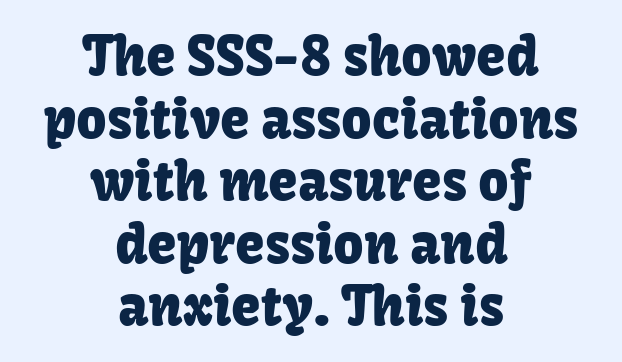
{"serif": "no", "italic": "no", "width": "normal", "stroke_contrast": "low", "x_height": "medium", "monospaced": "no", "underline": "no", "align": "center", "line_spacing_ratio": 1.18, "letter_spacing": "normal", "letter_spacing_em": 0.0, "glyph_px": 53}
